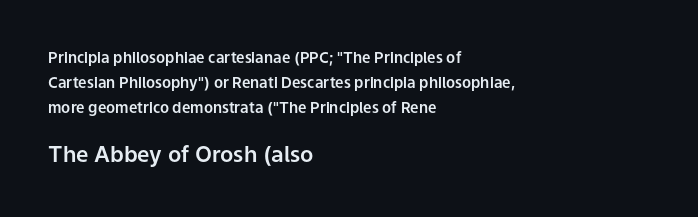
The image shows 22 px text type, upright; set left-aligned, normal line spacing (1.66x), normal letter spacing, not underlined; the second (bottom) block is 1.47x larger.
